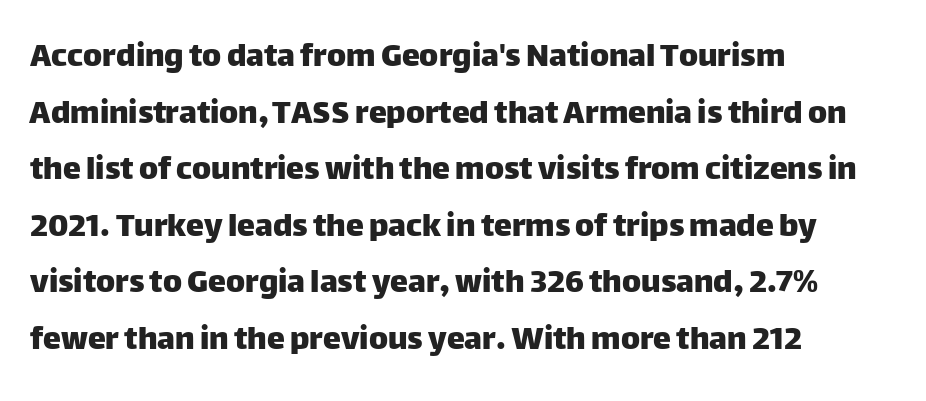
The image shows 36 px sans-serif type, upright; set left-aligned, normal line spacing (1.57x), normal letter spacing, not underlined; low stroke contrast and a large x-height.
